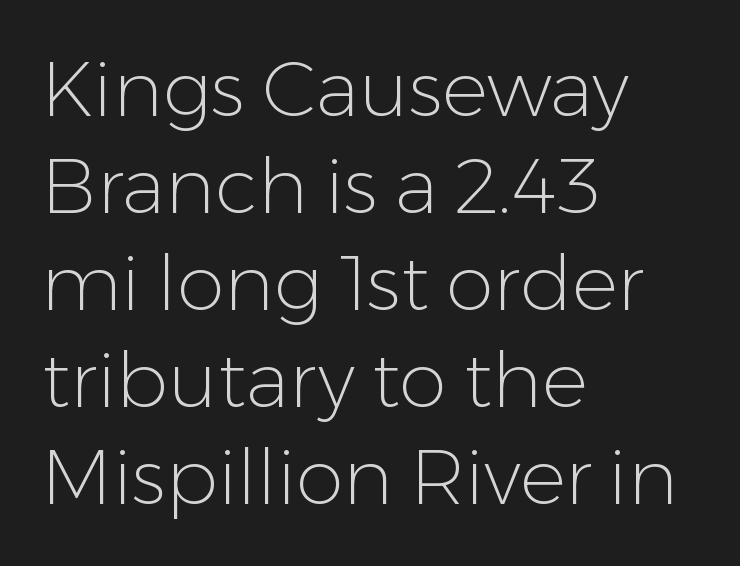
Vertical spacing — default. You could not count columns in this text — the font is proportionally spaced. You can tell it's not italic because the verticals are truly vertical. Descenders are the only things crossing below the line. This reads as an unemphasized weight, regular at the heaviest. Line starts are locked; line ends wander.
